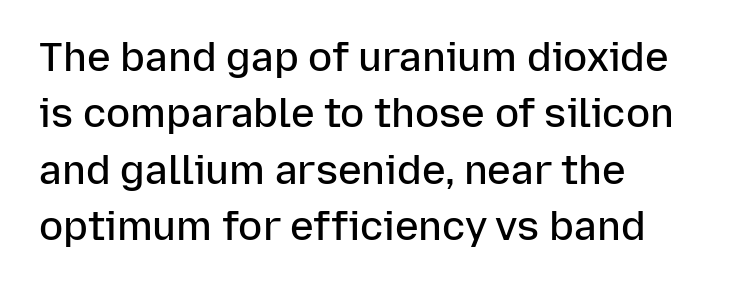
{"serif": "no", "italic": "no", "bold": "semi", "weight": "semibold", "width": "normal", "stroke_contrast": "low", "x_height": "medium", "monospaced": "no", "underline": "no", "align": "left", "line_spacing": "normal", "line_spacing_ratio": 1.41, "letter_spacing": "normal", "letter_spacing_em": 0.0, "glyph_px": 40}
